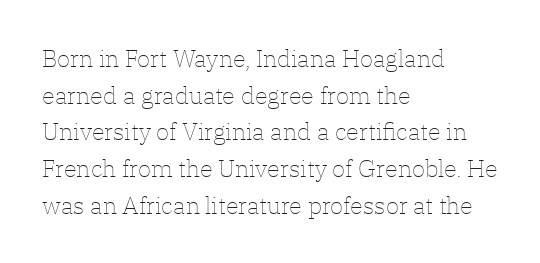
The image shows 24 px text type, upright; set left-aligned, normal line spacing (1.53x), normal letter spacing, not underlined.
